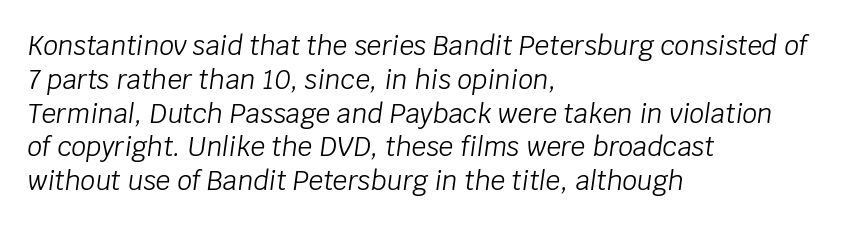
Q: Is the text bold? A: No.
Q: Is the text italic (slanted)? A: Yes, it leans right by about 8 degrees.
Q: Is the text underlined? A: No.
Q: How is the paragraph aligned? A: Left-aligned.
Q: Is the spacing between letters normal or unusually wide? A: Normal.
Q: Is the spacing between lines tight, normal or loose? A: Normal.
